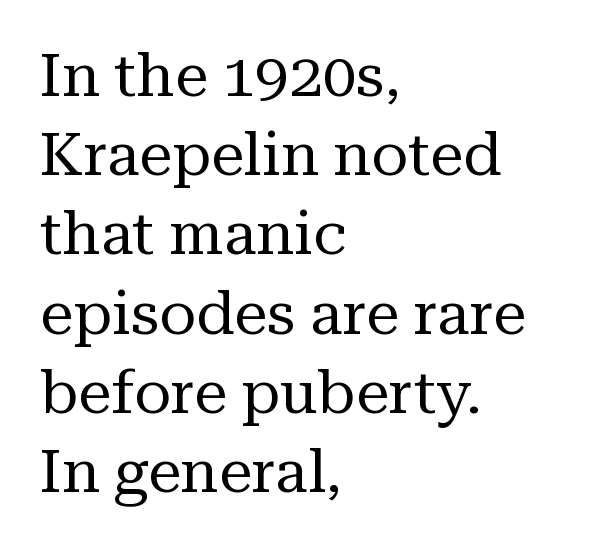
{"serif": "yes", "italic": "no", "bold": "no", "weight": "regular", "width": "normal", "stroke_contrast": "medium", "x_height": "medium", "monospaced": "no", "underline": "no", "align": "left", "line_spacing": "normal", "line_spacing_ratio": 1.32, "letter_spacing": "normal", "letter_spacing_em": 0.0, "glyph_px": 60}
